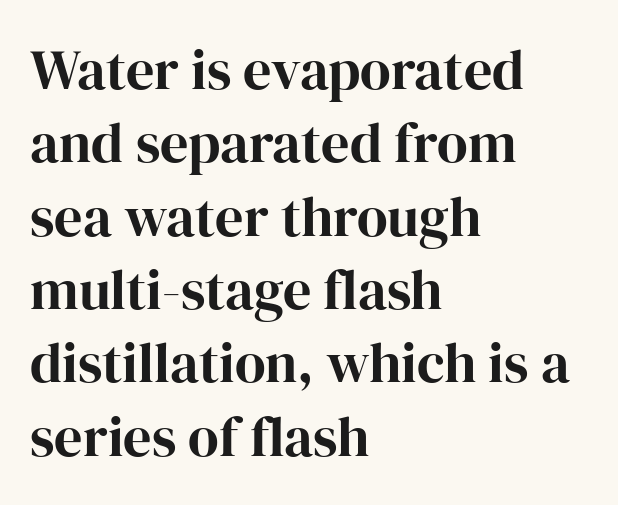
{"serif": "yes", "italic": "no", "width": "normal", "stroke_contrast": "high", "x_height": "medium", "monospaced": "no", "underline": "no", "align": "left", "line_spacing": "normal", "line_spacing_ratio": 1.31, "letter_spacing": "normal", "letter_spacing_em": 0.0, "glyph_px": 56}
